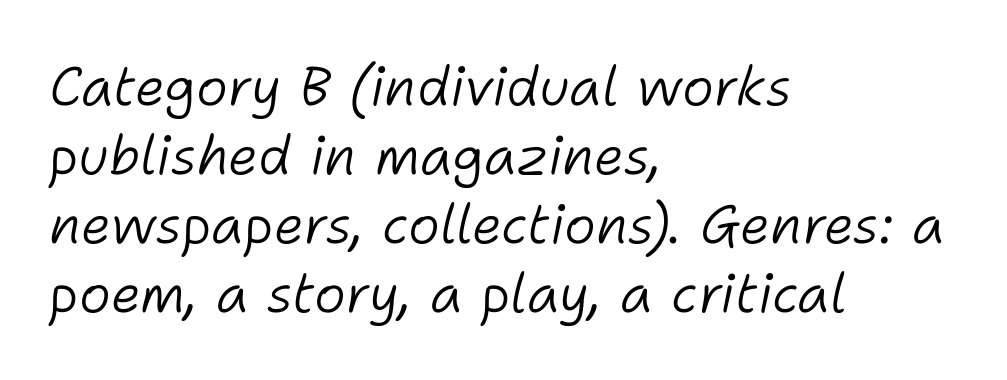
{"italic": "yes", "lean": "right", "slant_degrees": 11, "bold": "no", "weight": "light", "width": "normal", "stroke_contrast": "low", "x_height": "medium", "monospaced": "no", "underline": "no", "align": "left", "line_spacing": "normal", "line_spacing_ratio": 1.28, "letter_spacing": "normal", "letter_spacing_em": 0.0, "glyph_px": 54}
